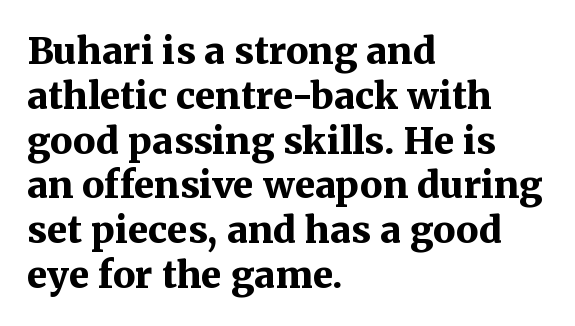
The image shows 37 px bold serif type, upright; set left-aligned, line spacing 1.21x, normal letter spacing, not underlined; medium stroke contrast and a medium x-height.
